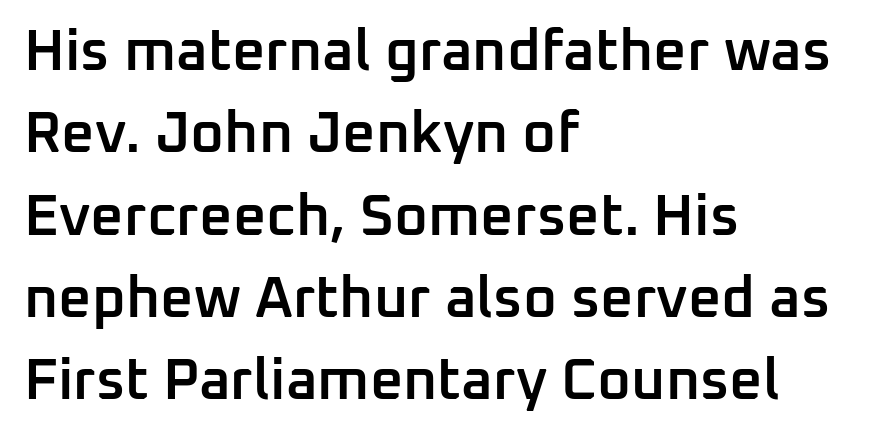
Posture: upright roman. The face used here is rendered with its standard letterfit. Font category for this specimen: sans-serif. Firm but not heavy-handed strokes: this text is semibold. The rendering uses natural spacing where letterforms have individual widths.
